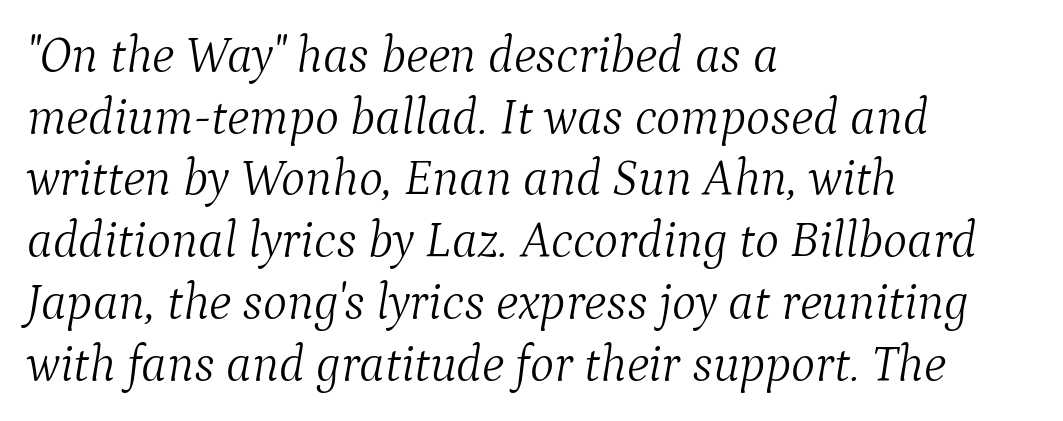
{"serif": "yes", "italic": "yes", "lean": "right", "slant_degrees": 9, "bold": "no", "weight": "light", "width": "normal", "stroke_contrast": "medium", "x_height": "medium", "monospaced": "no", "underline": "no", "align": "left", "line_spacing_ratio": 1.21, "letter_spacing": "normal", "letter_spacing_em": 0.0, "glyph_px": 51}
